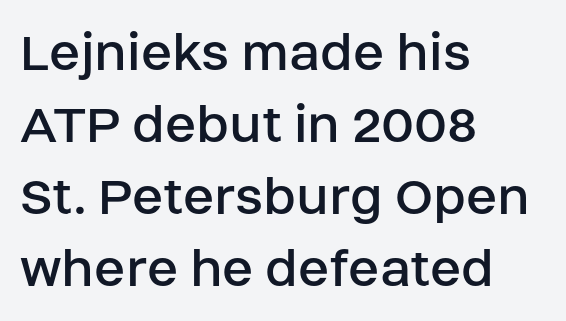
Q: Is the text bold? A: No.
Q: Is the text italic (slanted)? A: No, it is upright.
Q: Is the typeface a serif or a sans-serif typeface? A: Sans-serif.
Q: Is the text underlined? A: No.
Q: How is the paragraph aligned? A: Left-aligned.
Q: Is the spacing between letters normal or unusually wide? A: Normal.
Q: Width (condensed, normal, or wide)? A: Normal.
Q: Stroke contrast? A: Low.
Q: x-height? A: Large.
Q: Monospaced? A: No.
